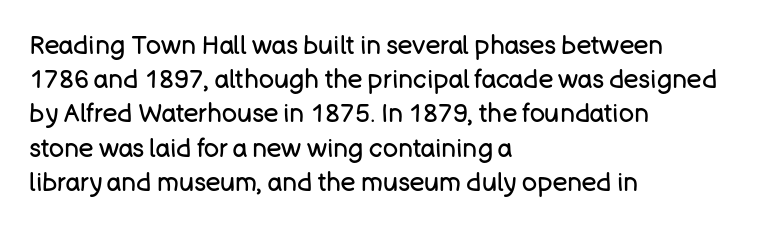
The area under the type is left untouched. A roman cut, with each character standing at attention. Observe the ordinary spacing: letters are neighbours, not strangers. Notice how the passage keeps a crisp vertical edge on the left only.
